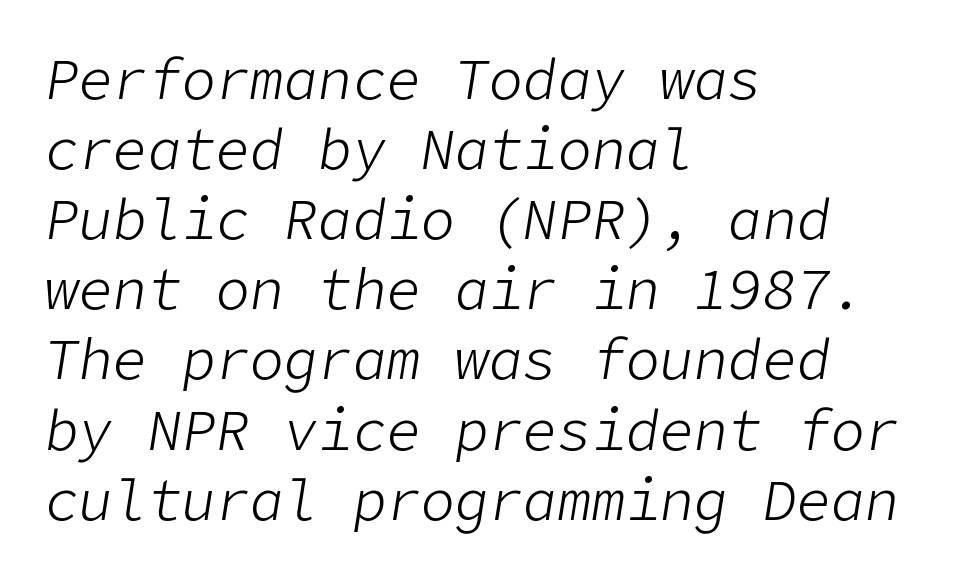
The typesetting does not lean heavy: it is not bold. Every row of glyphs begins at an identical x-position on the left. The passage shown leans; its letterforms are oblique. The specimen omits any rule beneath the text block's lines. In terms of letterspacing, this is plain default setting.
